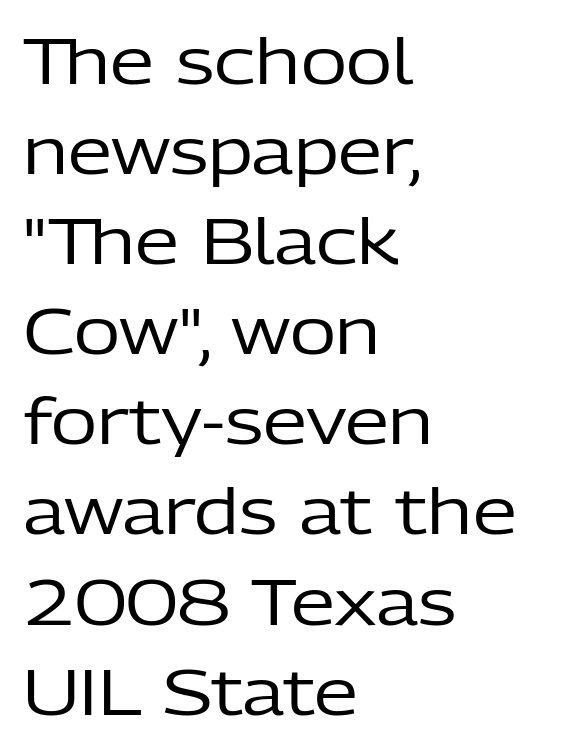
Q: Is the text bold? A: No.
Q: Is the text italic (slanted)? A: No, it is upright.
Q: Is the typeface a serif or a sans-serif typeface? A: Sans-serif.
Q: Is the text underlined? A: No.
Q: How is the paragraph aligned? A: Left-aligned.
Q: Is the spacing between letters normal or unusually wide? A: Normal.
Q: Is the spacing between lines tight, normal or loose? A: Normal.
Q: Width (condensed, normal, or wide)? A: Normal.
Q: Stroke contrast? A: Low.
Q: x-height? A: Medium.
Q: Monospaced? A: No.
